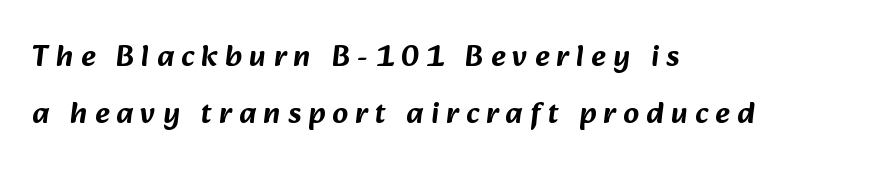
Here the designer chose a conventional face with non-uniform glyph widths. Tracking here is generous; glyphs stand well apart from one another. Compared with a centered layout, this one pins lines to the left instead. Nothing sits at the stroke ends, so this counts as sans-serif. The space beneath each line is pristine and unruled.
